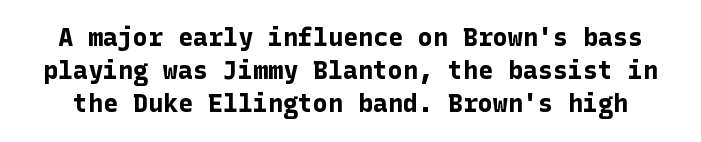
The image shows 25 px bold type, upright; set normal line spacing (1.33x), normal letter spacing, not underlined.
